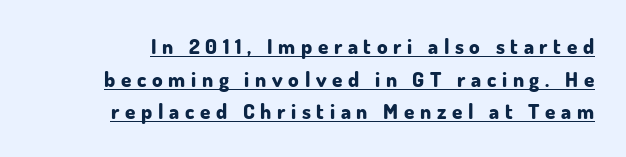
This is roman type, the default non-slanted kind. Inter-character spacing is expanded well beyond the font's built-in metrics. This sample keeps an unexceptional amount of space between lines. The sample has been set heavy, in full bold. Has an underline been added? It has.
